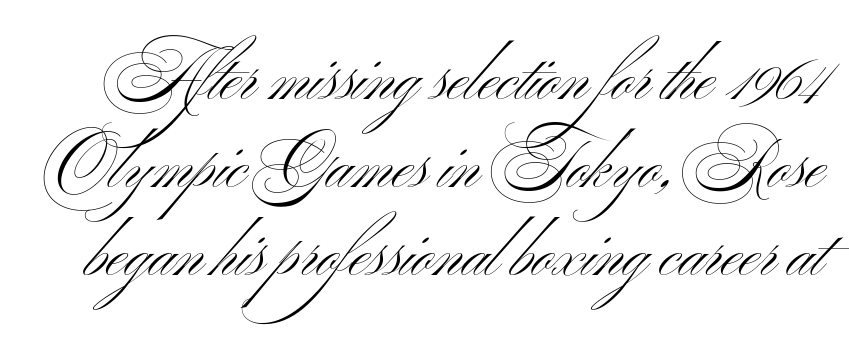
No word sits above an underline. Spacing verdict: proportional, widths tailored to each character. The characters are drawn with everyday or finer stroke widths. How are the letters spaced? Ordinarily, with no added tracking. Summary of vertical rhythm: regular, with standard interline spacing. Serifs: no, the terminals of the letterforms are clean.
